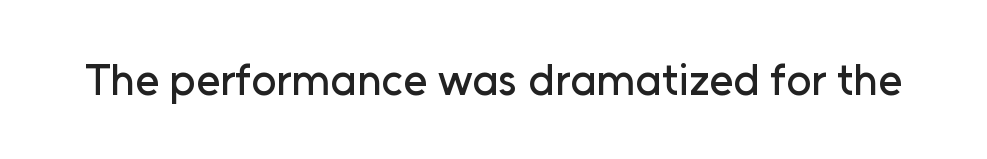
This rendering employs a face without finishing strokes, i.e., a sans-serif. The passage shown is typed in a proportional face where columns would drift. The gaps between neighbouring characters are ordinary and unremarkable. Do the letters lean? They stand straight. This rendering features lettering with no underline.
